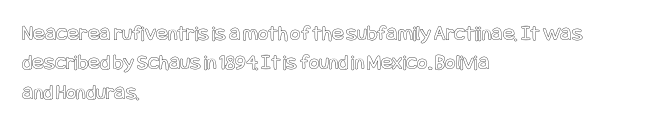
{"italic": "no", "underline": "no", "align": "left", "line_spacing": "normal", "line_spacing_ratio": 1.33, "letter_spacing": "normal", "letter_spacing_em": 0.0, "glyph_px": 22}
